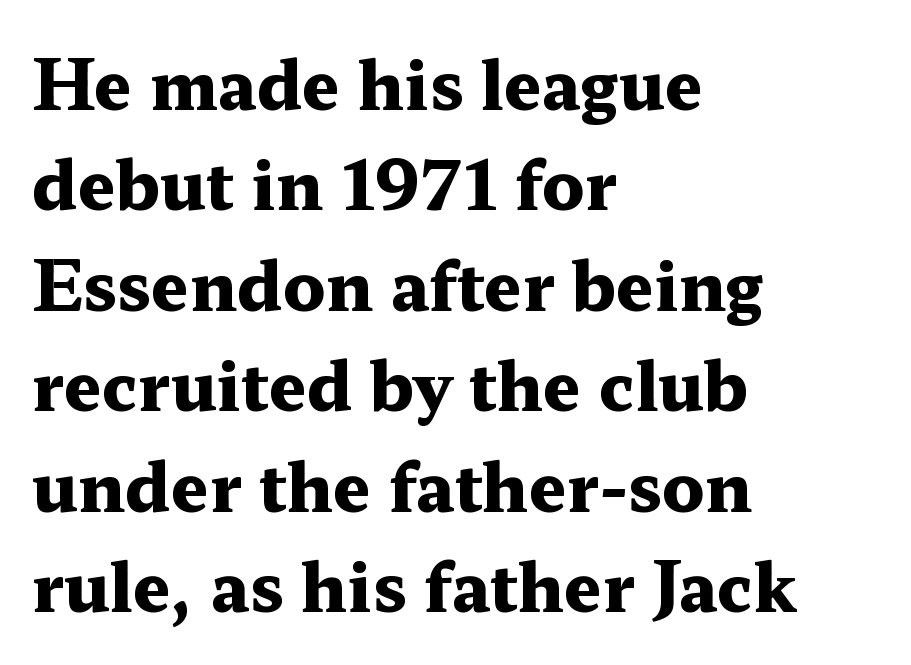
The sample has been set heavy, in full bold. To sum up the face: it has serifs. Each letter keeps its own natural width here, so spacing adapts to shape. This rendering features lettering with no underline. The font's upright variant was chosen for this text. Words appear dense and cohesive because spacing is normal.
